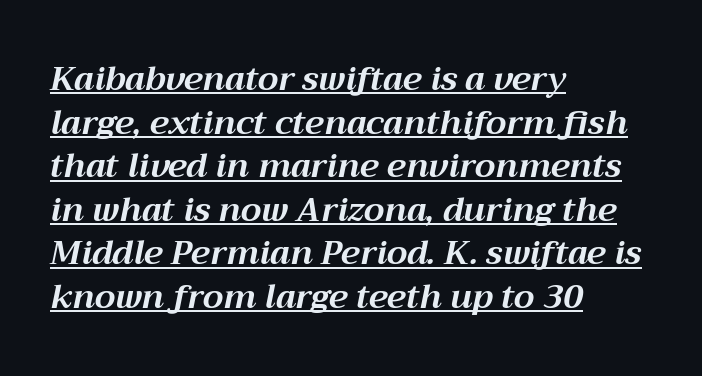
{"italic": "yes", "lean": "right", "slant_degrees": 12, "bold": "yes", "weight": "bold", "width": "normal", "stroke_contrast": "medium", "x_height": "medium", "monospaced": "no", "underline": "yes", "align": "left", "line_spacing": "normal", "line_spacing_ratio": 1.32, "letter_spacing": "normal", "letter_spacing_em": 0.0, "glyph_px": 33}
